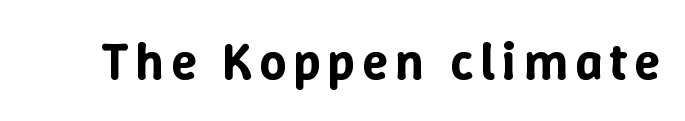
The image shows 53 px text type, upright; set not underlined; low stroke contrast and a medium x-height.
